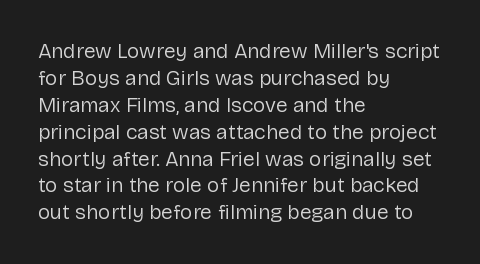
These lines keep a tight, regular rhythm from letter to letter. The rows are spaced the way most documents space them. Nothing heavy about these letters — not bold at all. A roman cut, with each character standing at attention. Check under the words: just untouched page. All the whitespace from short lines collects on the right.
